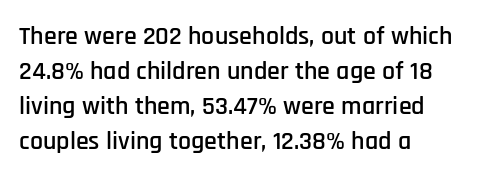
Q: Is the text italic (slanted)? A: No, it is upright.
Q: Is the text underlined? A: No.
Q: How is the paragraph aligned? A: Left-aligned.
Q: Is the spacing between letters normal or unusually wide? A: Normal.
Q: Is the spacing between lines tight, normal or loose? A: Normal.
